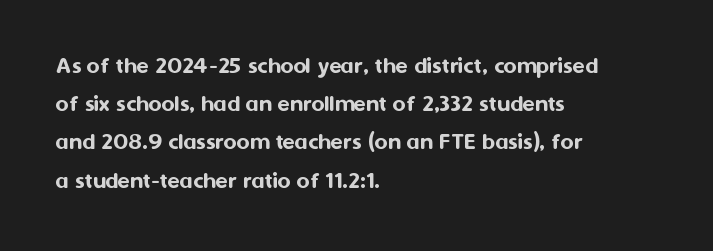
Q: Is the text italic (slanted)? A: No, it is upright.
Q: Is the text underlined? A: No.
Q: How is the paragraph aligned? A: Left-aligned.
Q: Is the spacing between letters normal or unusually wide? A: Normal.
Q: Is the spacing between lines tight, normal or loose? A: Normal.
